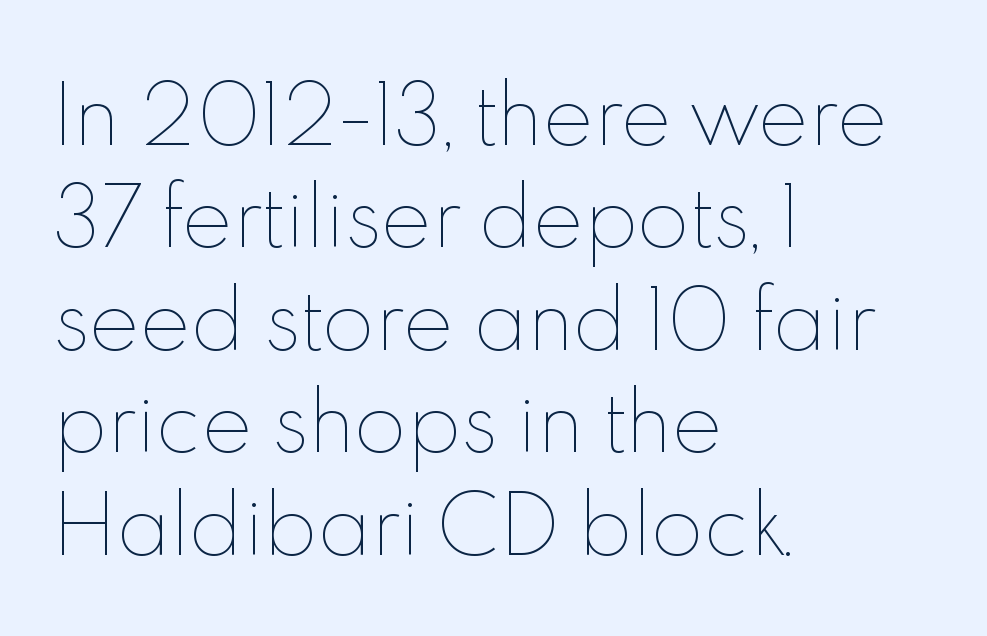
The image shows 77 px thin type, upright; set left-aligned, normal line spacing (1.33x), normal letter spacing, not underlined; a small x-height.
